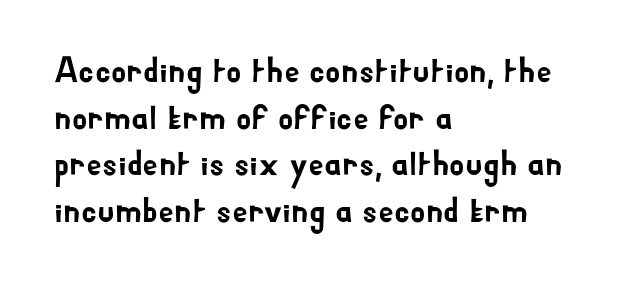
The lines are quadded left. These lines are rendered in a variable-pitch font. The lines sit at an ordinary, default distance from one another. This is the regular roman posture of the typeface.
